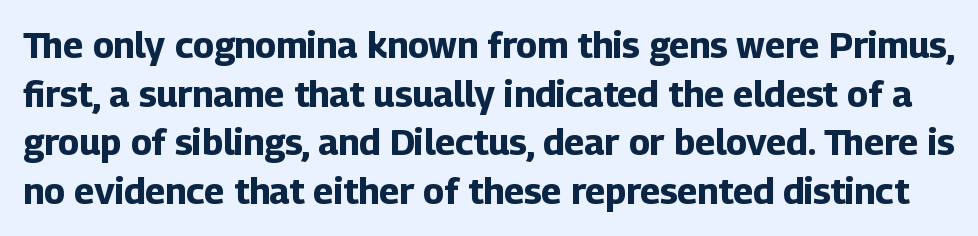
This rendering leaves character spacing at its baseline value. The area under the type is left untouched. Every character sits straight up, as roman type does. Each new line begins a customary step beneath the previous one. The rendering shows plain stroke endings on the letterforms — a sans-serif design. Looks like regular typesetting: each glyph gets only the width it needs.
